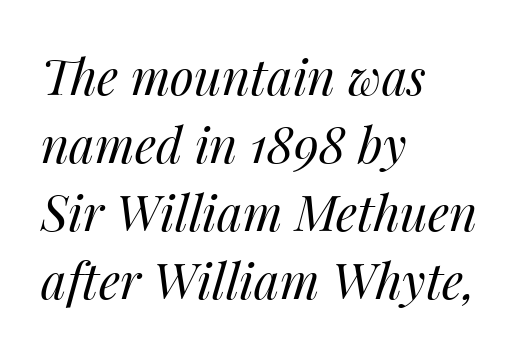
{"italic": "yes", "lean": "right", "slant_degrees": 14, "bold": "no", "weight": "regular", "width": "normal", "stroke_contrast": "medium", "x_height": "medium", "monospaced": "no", "underline": "no", "align": "left", "line_spacing": "normal", "line_spacing_ratio": 1.39, "letter_spacing": "normal", "letter_spacing_em": 0.0, "glyph_px": 49}
